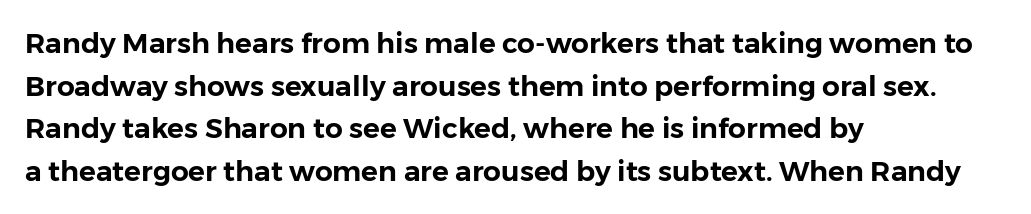
The image shows 28 px sans-serif type, upright; set left-aligned, normal line spacing (1.52x), normal letter spacing, not underlined; low stroke contrast and a medium x-height.
